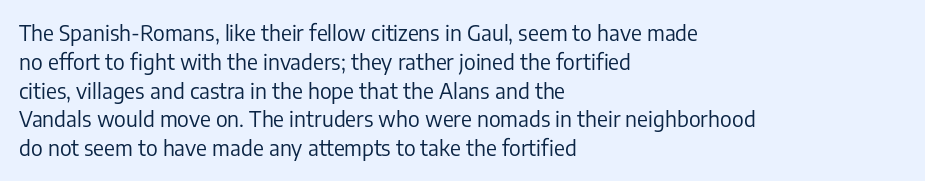
Q: Is the text bold? A: No.
Q: Is the text italic (slanted)? A: No, it is upright.
Q: Is the text underlined? A: No.
Q: How is the paragraph aligned? A: Left-aligned.
Q: Is the spacing between letters normal or unusually wide? A: Normal.
Q: Is the spacing between lines tight, normal or loose? A: Normal.
